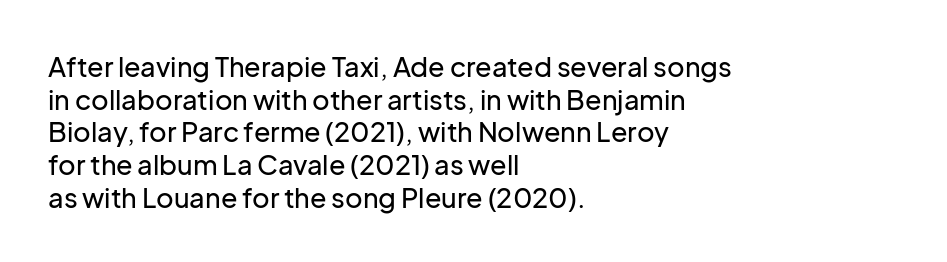
{"italic": "no", "underline": "no", "align": "left", "line_spacing_ratio": 1.21, "letter_spacing": "normal", "letter_spacing_em": 0.0, "glyph_px": 27}
